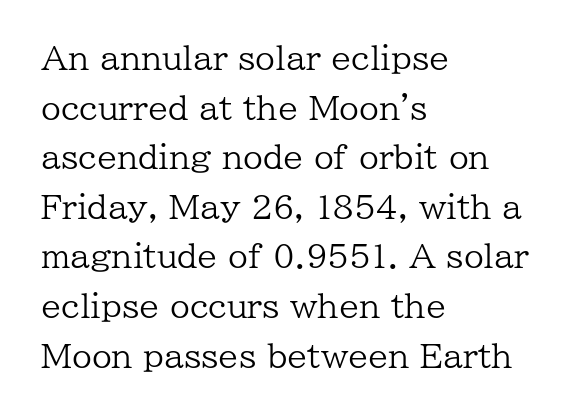
The image shows 32 px regular-weight serif type, upright; set left-aligned, normal line spacing (1.55x), normal letter spacing, not underlined; low stroke contrast and a medium x-height.
